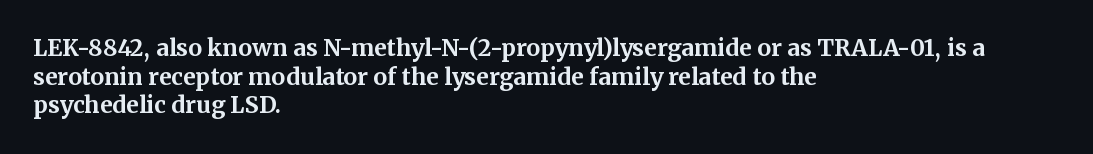
In CSS terms this would be text-align: left. On the weight axis this lands at bold, roughly 700. No word sits above an underline. Regarding leading, the lines here are spaced in the standard way. Quick note: not italic, upright. Glyph-to-glyph distance matches everyday printed text.
